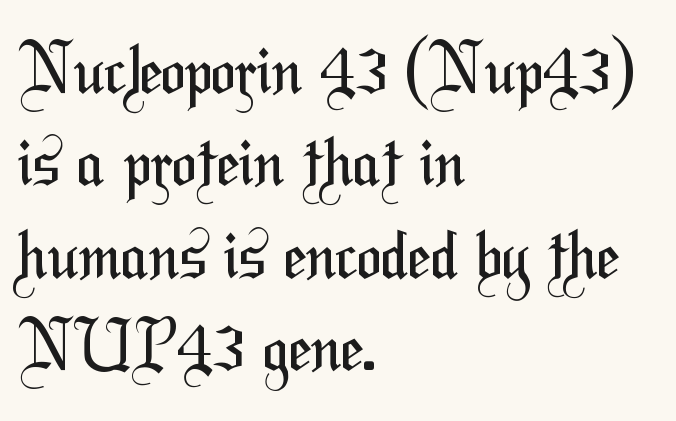
The image shows 66 px regular-weight, condensed sans-serif type; set left-aligned, normal line spacing (1.4x), normal letter spacing, not underlined; medium stroke contrast and a medium x-height.
